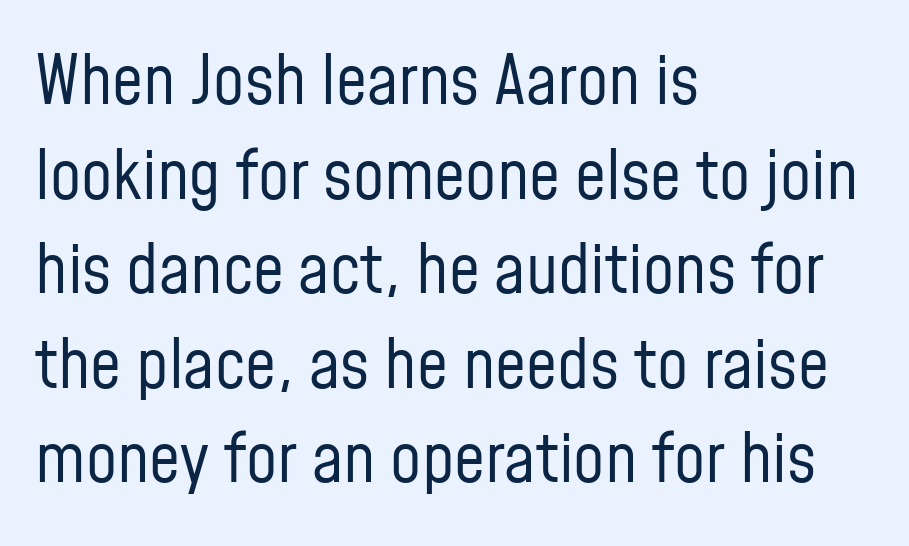
The image shows 69 px regular-weight, condensed sans-serif type, upright; set left-aligned, normal line spacing (1.37x), normal letter spacing, not underlined; low stroke contrast and a medium x-height.
